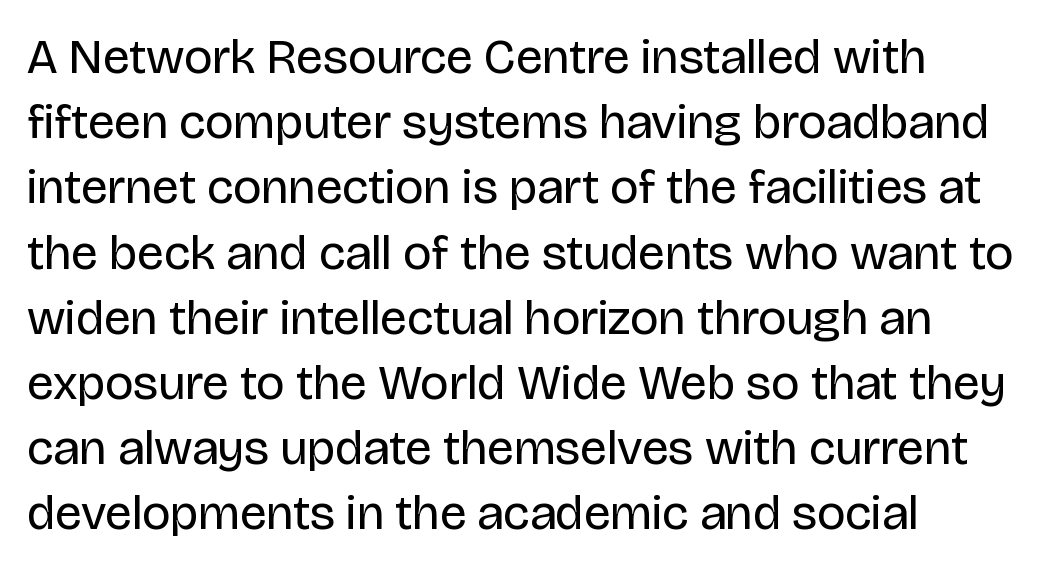
Q: Is the text bold? A: No.
Q: Is the text italic (slanted)? A: No, it is upright.
Q: Is the typeface a serif or a sans-serif typeface? A: Sans-serif.
Q: Is the text underlined? A: No.
Q: How is the paragraph aligned? A: Left-aligned.
Q: Is the spacing between letters normal or unusually wide? A: Normal.
Q: Is the spacing between lines tight, normal or loose? A: Normal.
Q: Width (condensed, normal, or wide)? A: Normal.
Q: Stroke contrast? A: Low.
Q: x-height? A: Large.
Q: Monospaced? A: No.
